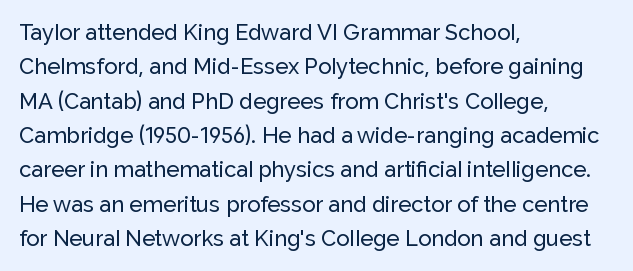
{"italic": "no", "underline": "no", "align": "left", "line_spacing": "normal", "line_spacing_ratio": 1.56, "letter_spacing": "normal", "letter_spacing_em": 0.0, "glyph_px": 22}
